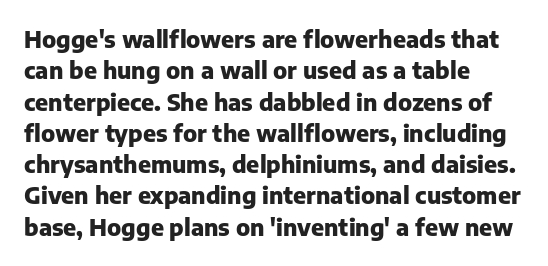
Q: Is the text bold? A: Yes.
Q: Is the text italic (slanted)? A: No, it is upright.
Q: Is the text underlined? A: No.
Q: How is the paragraph aligned? A: Left-aligned.
Q: Is the spacing between letters normal or unusually wide? A: Normal.
Q: Is the spacing between lines tight, normal or loose? A: Normal.
